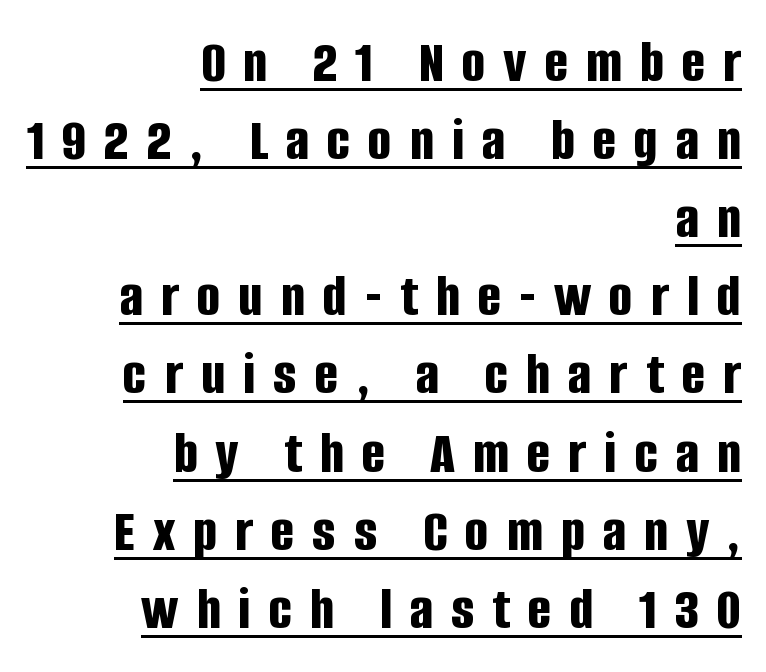
Q: Is the text bold? A: Yes.
Q: Is the text italic (slanted)? A: No, it is upright.
Q: Is the typeface a serif or a sans-serif typeface? A: Sans-serif.
Q: Is the text underlined? A: Yes.
Q: How is the paragraph aligned? A: Right-aligned.
Q: Is the spacing between letters normal or unusually wide? A: Unusually wide.
Q: Is the spacing between lines tight, normal or loose? A: Normal.
Q: Width (condensed, normal, or wide)? A: Condensed.
Q: Stroke contrast? A: Low.
Q: x-height? A: Large.
Q: Monospaced? A: No.
